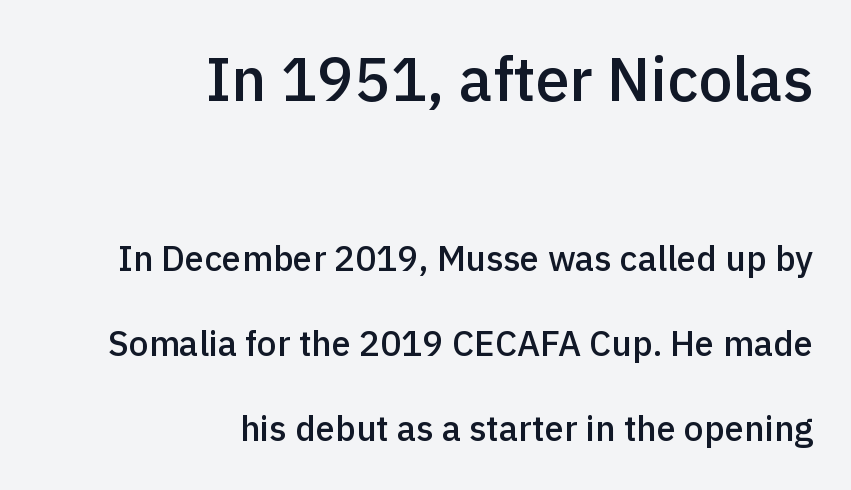
Q: Is the text bold? A: Semi-bold.
Q: Is the text italic (slanted)? A: No, it is upright.
Q: Is the typeface a serif or a sans-serif typeface? A: Sans-serif.
Q: Is the text underlined? A: No.
Q: How is the paragraph aligned? A: Right-aligned.
Q: Is the spacing between letters normal or unusually wide? A: Normal.
Q: Is the spacing between lines tight, normal or loose? A: Loose.
Q: Which block of text is set in a larger size, the first (top) or the second (bottom)? A: The first (top) one.
Q: Width (condensed, normal, or wide)? A: Normal.
Q: x-height? A: Medium.
Q: Monospaced? A: No.
